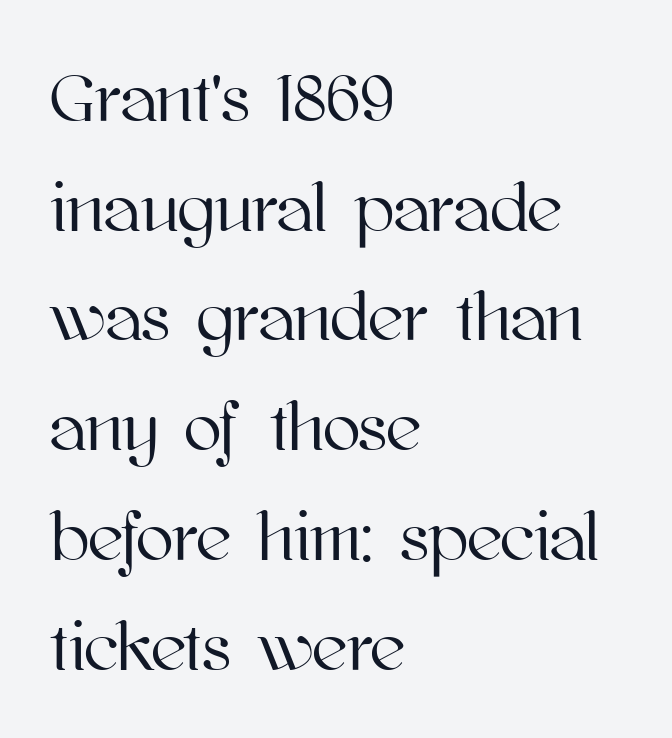
{"italic": "no", "width": "normal", "stroke_contrast": "high", "x_height": "medium", "monospaced": "no", "underline": "no", "align": "left", "line_spacing": "normal", "line_spacing_ratio": 1.59, "letter_spacing": "normal", "letter_spacing_em": 0.0, "glyph_px": 69}
